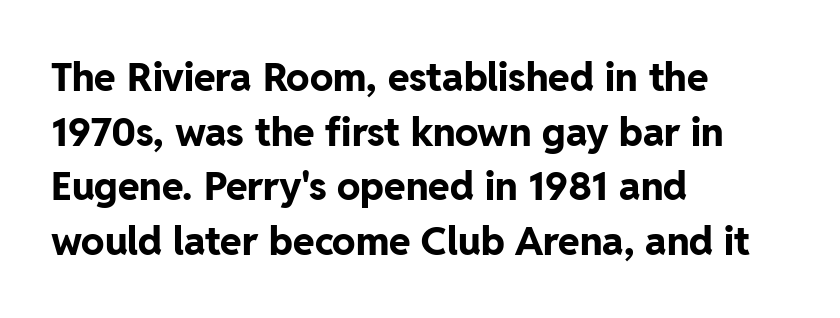
The face used here is proportionally spaced, like ordinary book or web type. The ragged edge is on the right, which tells us the setting is flush left. The rendering uses a moderate line-height, typical for paragraphs. Note: no serifs on the glyphs.
